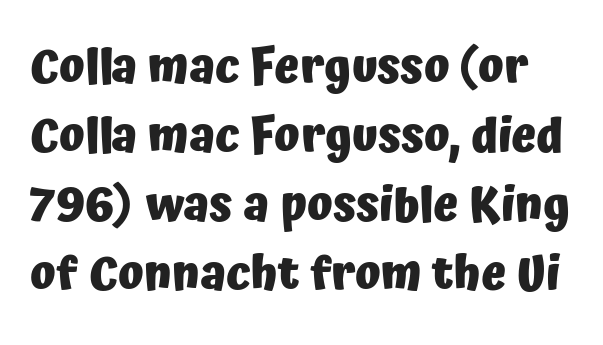
Q: Is the text bold? A: Yes.
Q: Is the text italic (slanted)? A: No, it is upright.
Q: Is the typeface a serif or a sans-serif typeface? A: Sans-serif.
Q: Is the text underlined? A: No.
Q: Is the spacing between letters normal or unusually wide? A: Normal.
Q: Is the spacing between lines tight, normal or loose? A: Normal.
Q: Width (condensed, normal, or wide)? A: Normal.
Q: Stroke contrast? A: Low.
Q: x-height? A: Medium.
Q: Monospaced? A: No.
